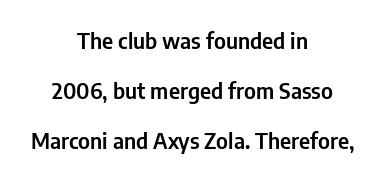
You could call the tracking neutral — neither tight nor loose. The font's upright variant was chosen for this text. You could fit nearly another row in the gap between these rows. Each line is balanced around a shared central axis. Quick note: underline off.
